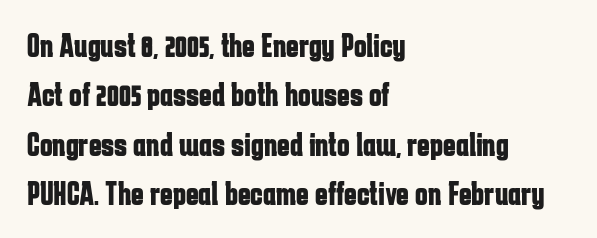
The image shows 34 px bold, condensed sans-serif type, upright; set left-aligned, normal line spacing (1.45x), normal letter spacing, not underlined; low stroke contrast and a medium x-height.
